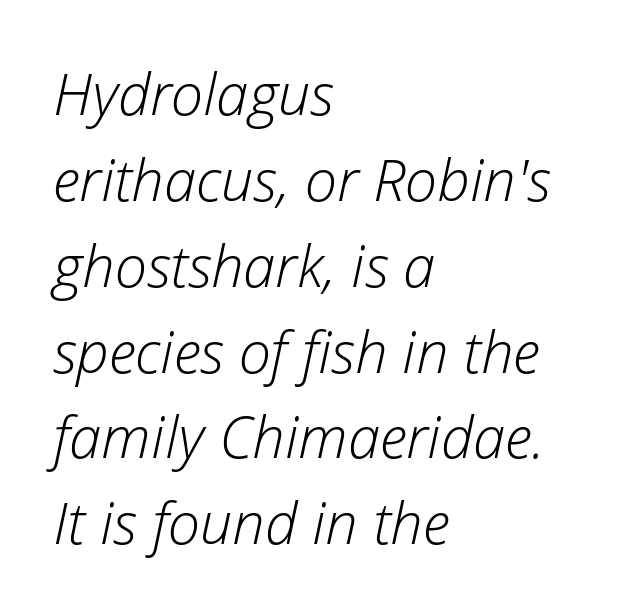
Q: Is the text bold? A: No.
Q: Is the text italic (slanted)? A: Yes, it leans right by about 12 degrees.
Q: Is the text underlined? A: No.
Q: How is the paragraph aligned? A: Left-aligned.
Q: Is the spacing between letters normal or unusually wide? A: Normal.
Q: Is the spacing between lines tight, normal or loose? A: Normal.
Q: Width (condensed, normal, or wide)? A: Normal.
Q: Stroke contrast? A: Low.
Q: x-height? A: Medium.
Q: Monospaced? A: No.
